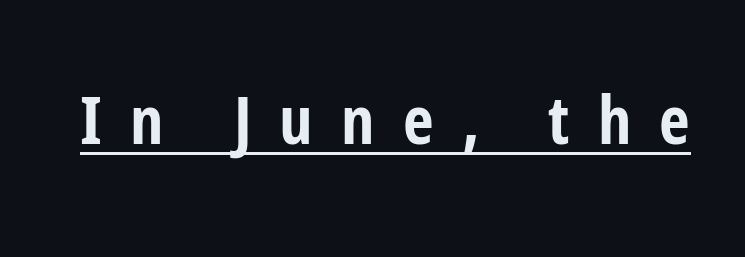
Someone cranked the tracking dial way up on this one. These words are printed bold, with thick strokes throughout. This is sans-serif lettering, the kind often seen on screens and signage. Compared with undecorated copy, this sample adds a rule below the words. Here the designer chose a conventional face with non-uniform glyph widths.
